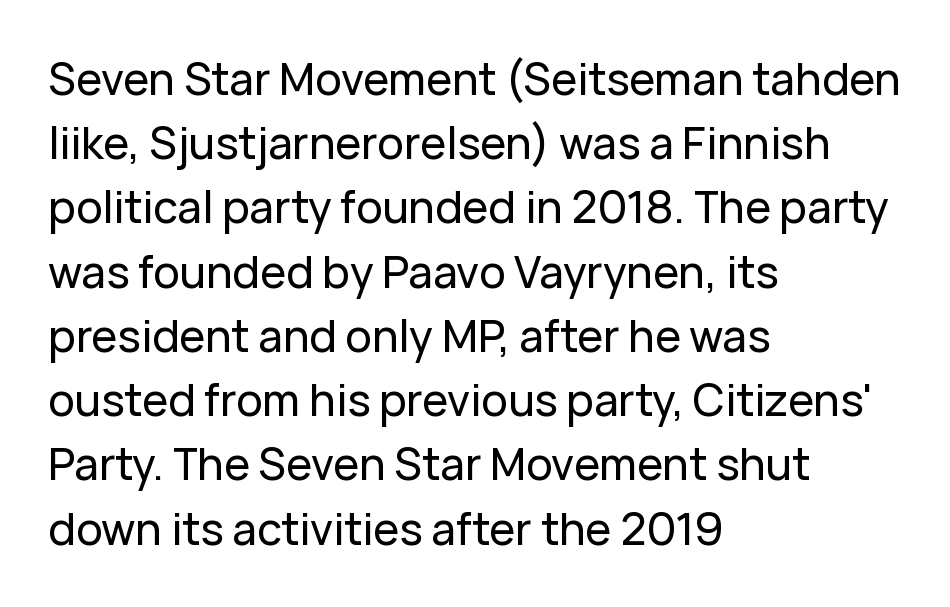
Q: Is the text italic (slanted)? A: No, it is upright.
Q: Is the typeface a serif or a sans-serif typeface? A: Sans-serif.
Q: Is the text underlined? A: No.
Q: How is the paragraph aligned? A: Left-aligned.
Q: Is the spacing between letters normal or unusually wide? A: Normal.
Q: Is the spacing between lines tight, normal or loose? A: Normal.
Q: Width (condensed, normal, or wide)? A: Normal.
Q: Stroke contrast? A: Low.
Q: x-height? A: Medium.
Q: Monospaced? A: No.
